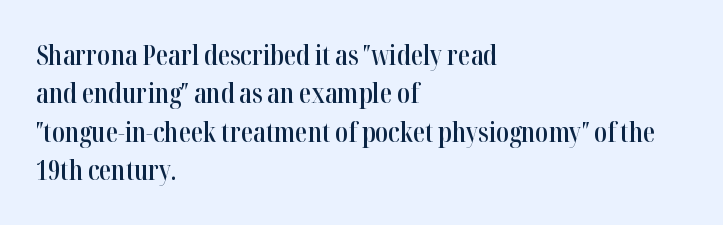
The lines in this sample share a left origin and differ only in where they stop. Does the leading feel generous? No, just average. Bare-footed words on every line. These lines were composed using upright roman letters.
